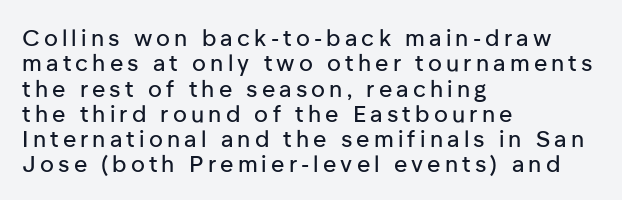
Posture: upright roman. A clean baseline with only descenders dipping below it. Very little white space separates one row of letters from the next. Horizontally, the lines are justified to the leading edge only.
